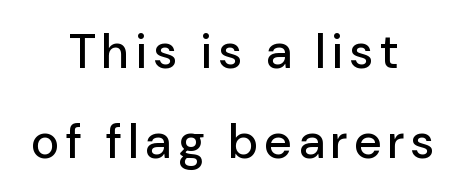
Leftover space on each line is divided equally before and after the words. What kind of face is this? One without serifs — a sans. In terms of posture, this sample is upright. Just letters on the line, the space beneath them empty. Here the designer chose a conventional face with non-uniform glyph widths.
